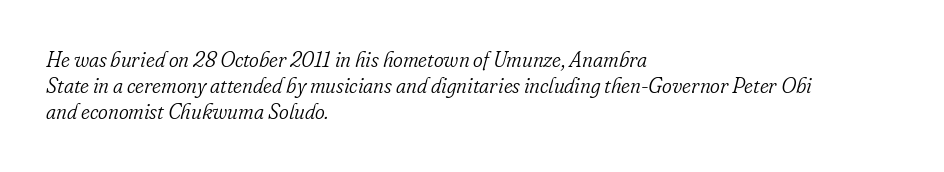
The paragraph shown leans on its left margin. These lines keep a tight, regular rhythm from letter to letter. The lines sit at an ordinary, default distance from one another. Caption: face not bold, strokes unweighted. Nobody drew a line under any word here.
